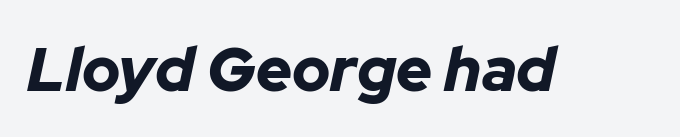
The image shows 62 px bold type, italic (leaning right); set normal letter spacing, not underlined; low stroke contrast and a medium x-height.
